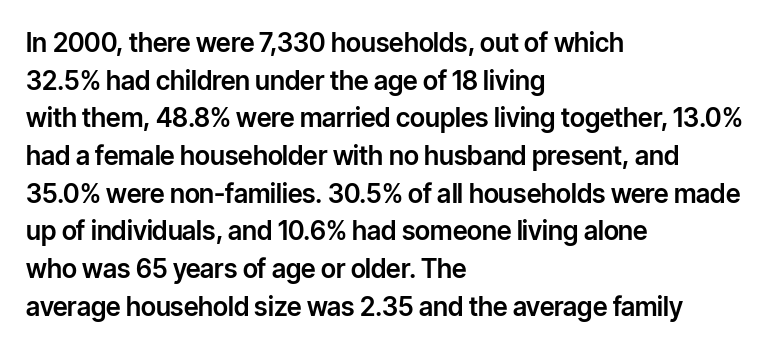
{"italic": "no", "underline": "no", "align": "left", "line_spacing": "normal", "line_spacing_ratio": 1.45, "letter_spacing": "normal", "letter_spacing_em": 0.0, "glyph_px": 26}
